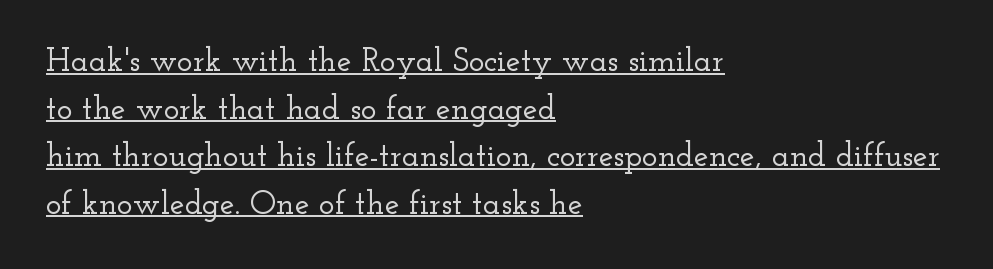
Q: Is the text italic (slanted)? A: No, it is upright.
Q: Is the typeface a serif or a sans-serif typeface? A: Serif.
Q: Is the text underlined? A: Yes.
Q: How is the paragraph aligned? A: Left-aligned.
Q: Is the spacing between letters normal or unusually wide? A: Normal.
Q: Is the spacing between lines tight, normal or loose? A: Normal.
Q: Width (condensed, normal, or wide)? A: Wide.
Q: Stroke contrast? A: Low.
Q: x-height? A: Small.
Q: Monospaced? A: No.
